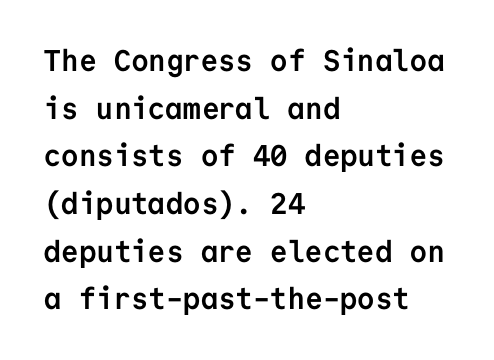
The image shows 30 px semibold sans-serif type, upright, monospaced; set left-aligned, normal line spacing (1.59x), normal letter spacing, not underlined; low stroke contrast and a medium x-height.
